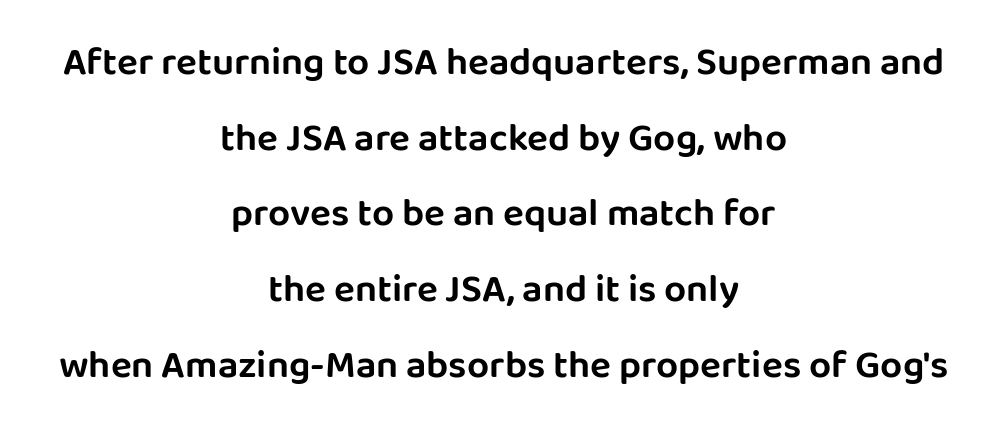
{"serif": "no", "italic": "no", "width": "normal", "stroke_contrast": "low", "x_height": "large", "monospaced": "no", "underline": "no", "align": "center", "line_spacing": "loose", "line_spacing_ratio": 1.94, "letter_spacing": "normal", "letter_spacing_em": 0.0, "glyph_px": 39}
